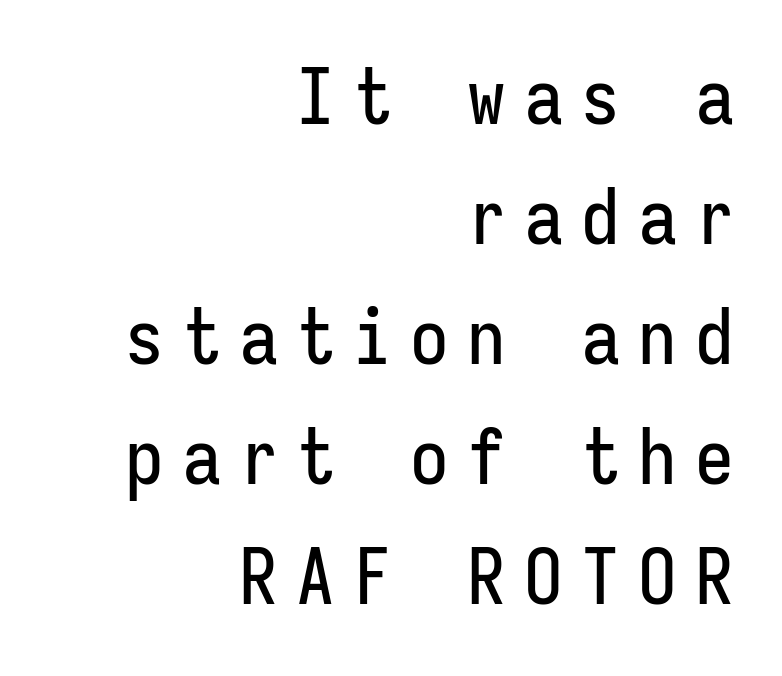
{"serif": "no", "italic": "no", "width": "condensed", "stroke_contrast": "low", "x_height": "medium", "monospaced": "yes", "underline": "no", "align": "right", "line_spacing": "normal", "line_spacing_ratio": 1.56, "letter_spacing": "wide", "letter_spacing_em": 0.24, "glyph_px": 77}
